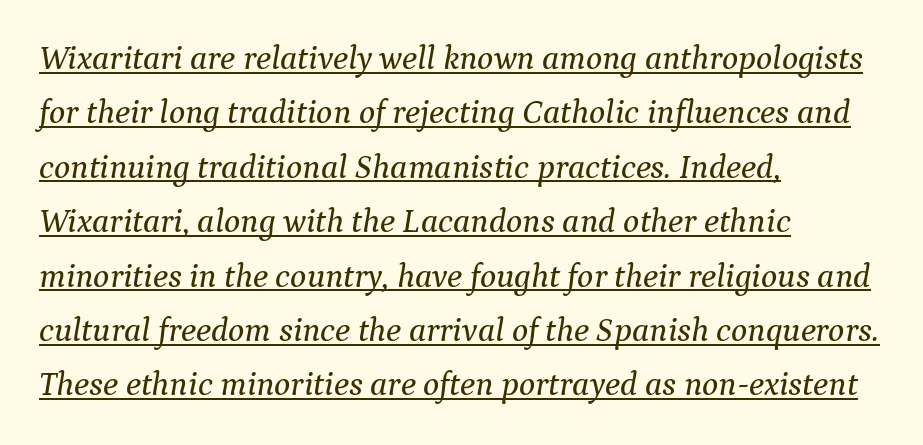
Q: Is the text italic (slanted)? A: Yes, it leans right by about 9 degrees.
Q: Is the typeface a serif or a sans-serif typeface? A: Serif.
Q: Is the text underlined? A: Yes.
Q: How is the paragraph aligned? A: Left-aligned.
Q: Is the spacing between letters normal or unusually wide? A: Normal.
Q: Is the spacing between lines tight, normal or loose? A: Normal.
Q: Width (condensed, normal, or wide)? A: Normal.
Q: Stroke contrast? A: Medium.
Q: x-height? A: Medium.
Q: Monospaced? A: No.
